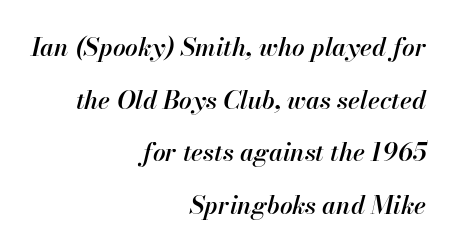
The characters look somewhat weighty, a semibold short of true bold. Reading down the block, your eye finds every line finishing at a fixed right position. In terms of posture, this sample is oblique. Regarding leading, the lines here are spaced well apart. Letter spacing: default.
